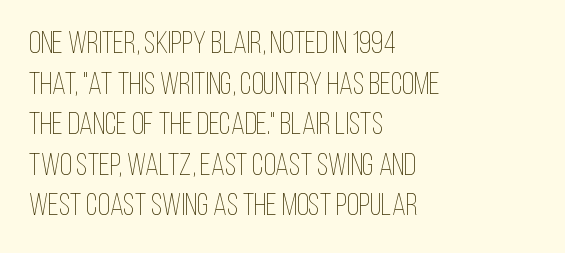
{"italic": "no", "bold": "no", "weight": "thin", "width": "condensed", "stroke_contrast": "low", "x_height": "large", "monospaced": "no", "underline": "no", "align": "left", "line_spacing": "normal", "line_spacing_ratio": 1.31, "letter_spacing": "normal", "letter_spacing_em": 0.0, "glyph_px": 31}
